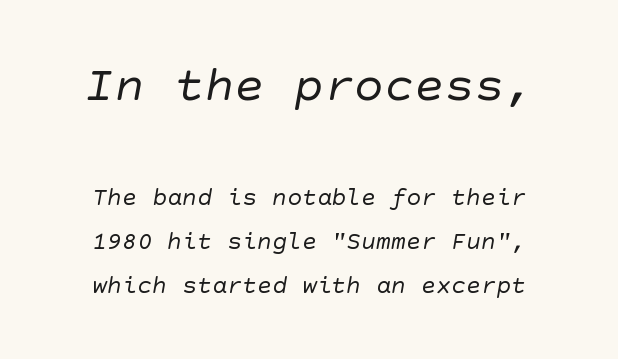
The image shows 50 px regular-weight sans-serif type; set line spacing 1.75x, normal letter spacing, not underlined; the first (top) block is 2.0x larger; low stroke contrast and a large x-height.
